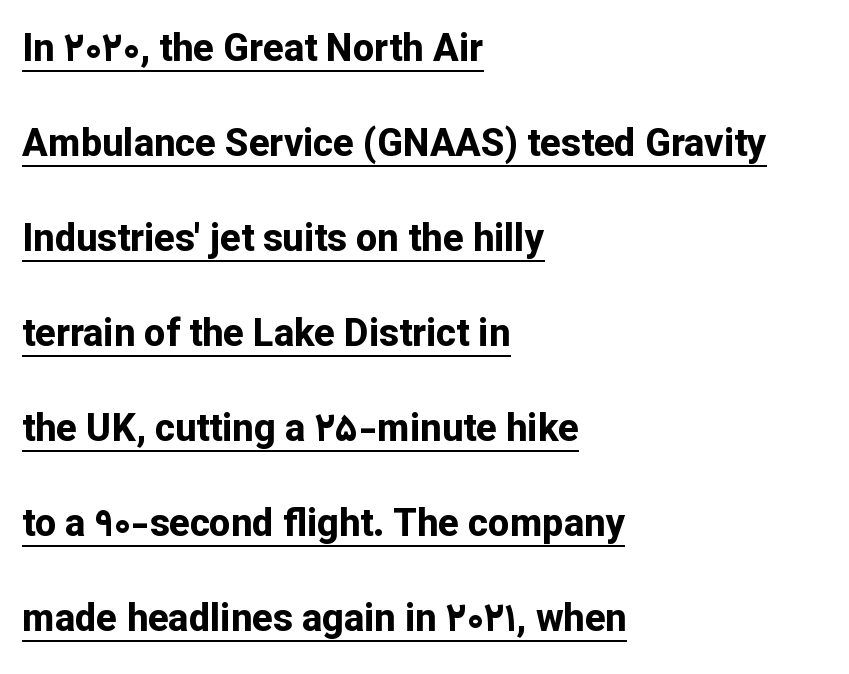
{"serif": "no", "italic": "no", "bold": "yes", "weight": "bold", "width": "normal", "stroke_contrast": "low", "x_height": "medium", "monospaced": "no", "underline": "yes", "align": "left", "line_spacing": "loose", "line_spacing_ratio": 2.5, "letter_spacing": "normal", "letter_spacing_em": 0.0, "glyph_px": 38}
